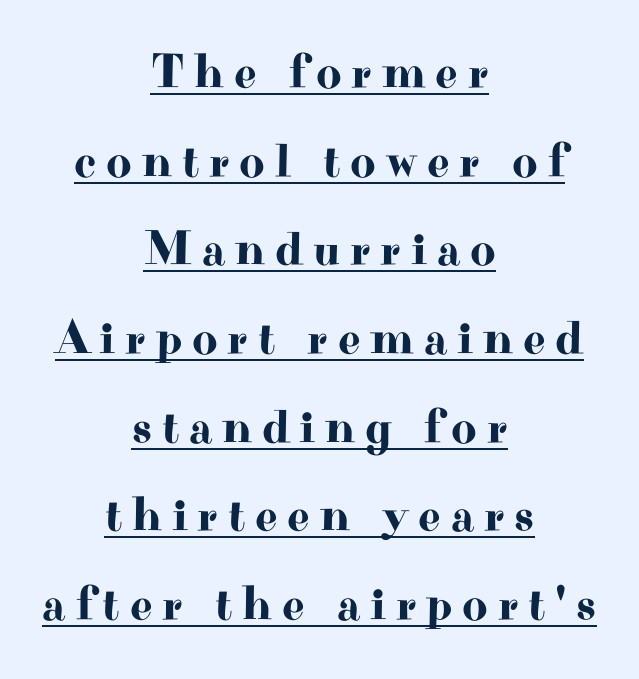
Q: Is the text italic (slanted)? A: No, it is upright.
Q: Is the typeface a serif or a sans-serif typeface? A: Serif.
Q: Is the text underlined? A: Yes.
Q: How is the paragraph aligned? A: Centered.
Q: Is the spacing between letters normal or unusually wide? A: Unusually wide.
Q: Width (condensed, normal, or wide)? A: Wide.
Q: Stroke contrast? A: High.
Q: x-height? A: Small.
Q: Monospaced? A: No.
